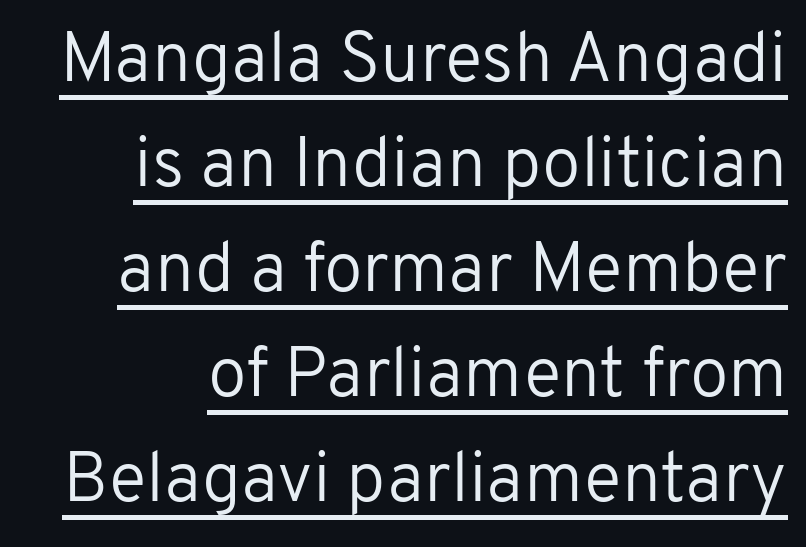
{"serif": "no", "italic": "no", "bold": "no", "weight": "regular", "width": "normal", "stroke_contrast": "low", "x_height": "medium", "monospaced": "no", "underline": "yes", "line_spacing": "normal", "line_spacing_ratio": 1.5, "letter_spacing": "normal", "letter_spacing_em": 0.0, "glyph_px": 70}
